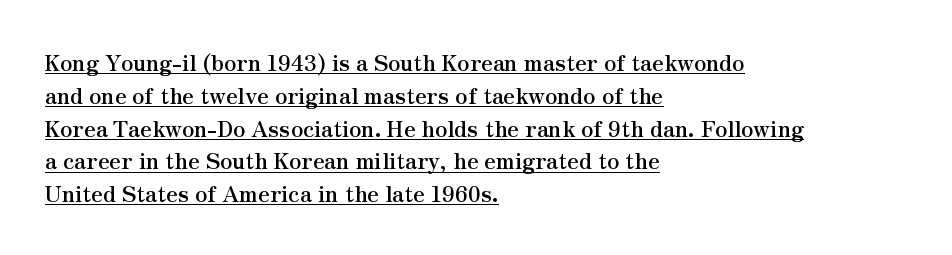
In terms of posture, this sample is upright. Check the space under the baseline: a stroke is drawn there. Reading down the block, your eye returns to a fixed left position each line. Plenty of ink on the page — the face is bold.
